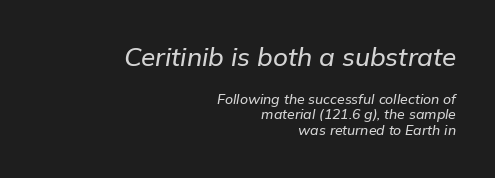
The lines are quadded right. Does the bottom block carry the larger type? No, the top block does. This rendering features lettering with no underline. In terms of posture, this sample is oblique. Does extra space separate the letters? No, they use regular spacing. The passage shown stacks its lines with hardly any gap.
